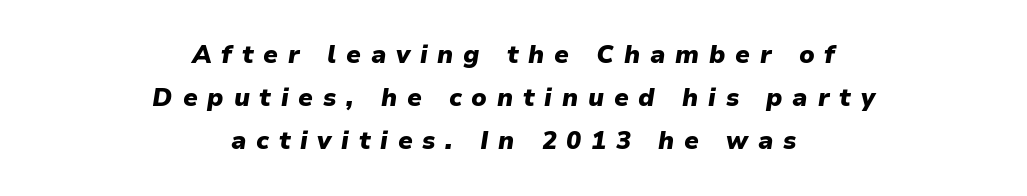
{"italic": "yes", "lean": "right", "slant_degrees": 9, "bold": "yes", "underline": "no", "align": "center", "line_spacing_ratio": 1.73, "letter_spacing": "wide", "letter_spacing_em": 0.39, "glyph_px": 25}
